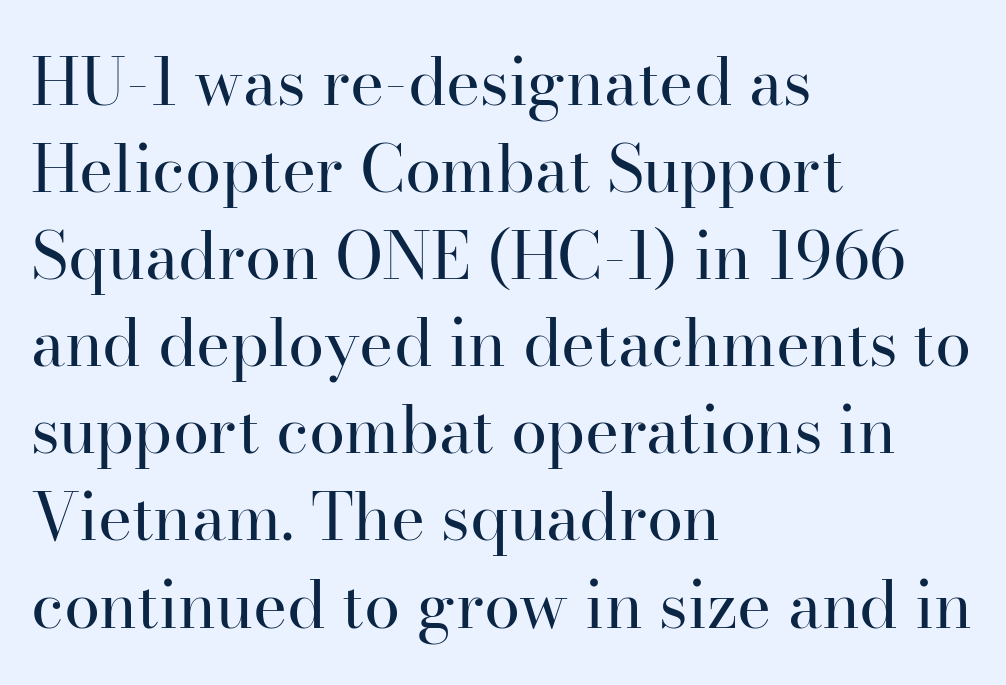
The lines in this sample share a left origin and differ only in where they stop. Think standard paragraph weight, or any step lighter than that. I'd call this a serif setting — the letters wear small feet. A normal amount of white space separates one row of letters from the next.
